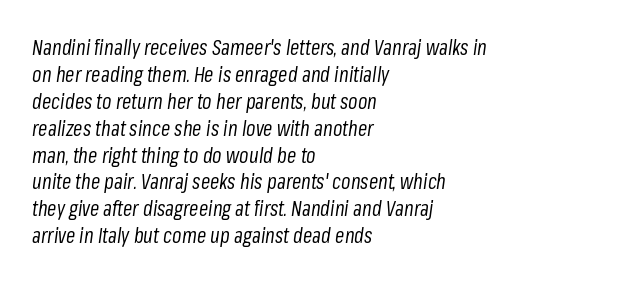
{"italic": "yes", "lean": "right", "slant_degrees": 8, "bold": "no", "underline": "no", "align": "left", "line_spacing": "normal", "line_spacing_ratio": 1.28, "letter_spacing": "normal", "letter_spacing_em": 0.0, "glyph_px": 21}
